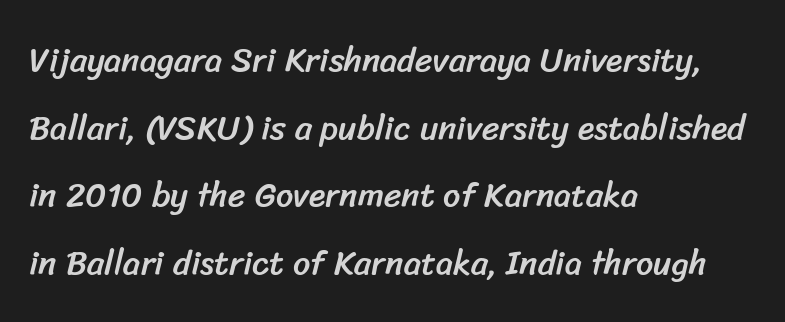
The image shows 34 px sans-serif type; set left-aligned, loose line spacing (1.99x), normal letter spacing, not underlined; low stroke contrast and a medium x-height.
